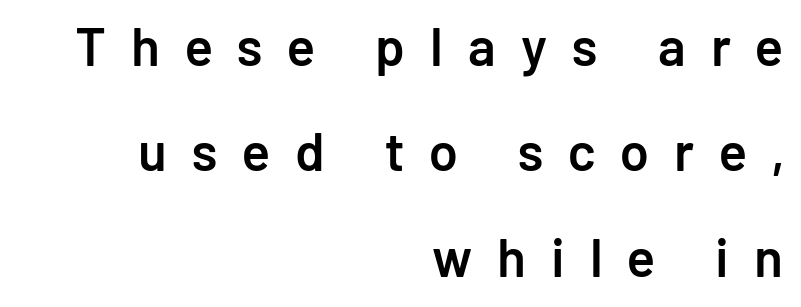
The image shows 53 px semibold sans-serif type, upright; set right-aligned, loose line spacing (1.99x), unusually wide letter spacing (+0.47 em), not underlined; low stroke contrast and a medium x-height.
